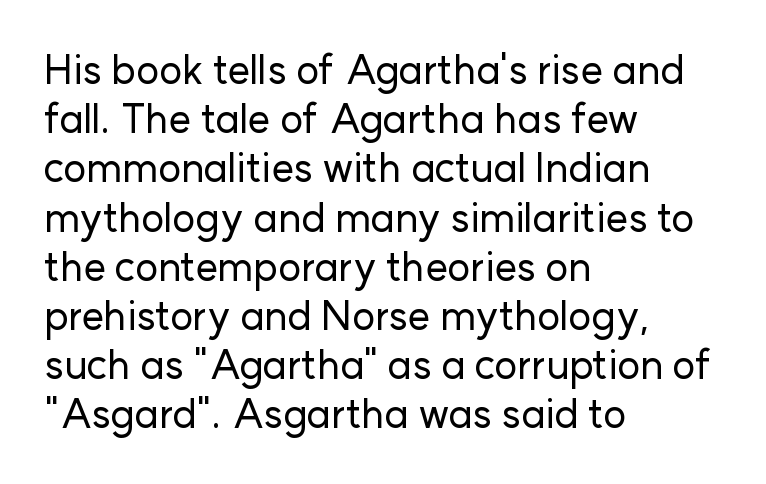
Q: Is the text italic (slanted)? A: No, it is upright.
Q: Is the typeface a serif or a sans-serif typeface? A: Sans-serif.
Q: Is the text underlined? A: No.
Q: How is the paragraph aligned? A: Left-aligned.
Q: Is the spacing between letters normal or unusually wide? A: Normal.
Q: Width (condensed, normal, or wide)? A: Normal.
Q: Stroke contrast? A: Low.
Q: x-height? A: Medium.
Q: Monospaced? A: No.
